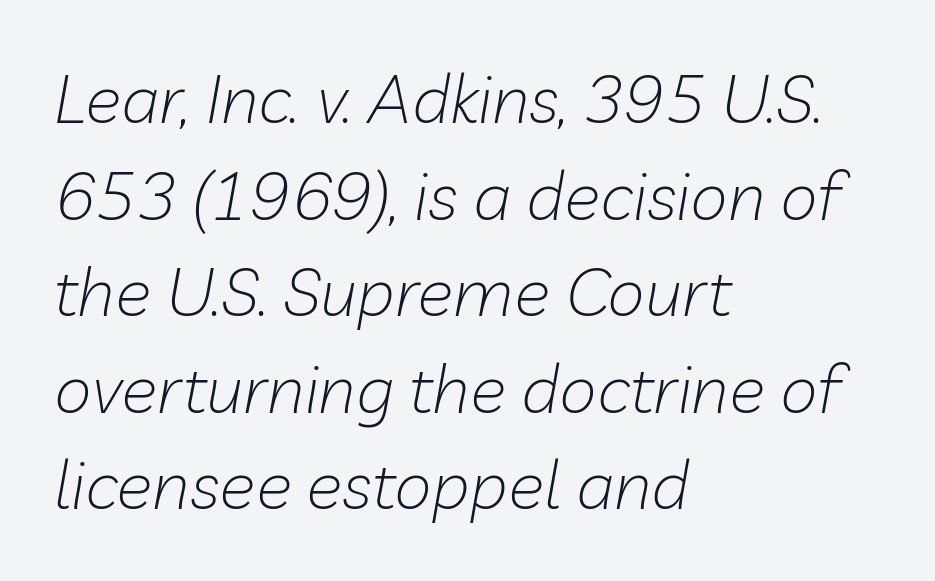
Weight class: somewhere from thin through regular. Rendered with sloped, italic letterforms. Reading down the block, your eye returns to a fixed left position each line. Has an underline been added? It has not.
